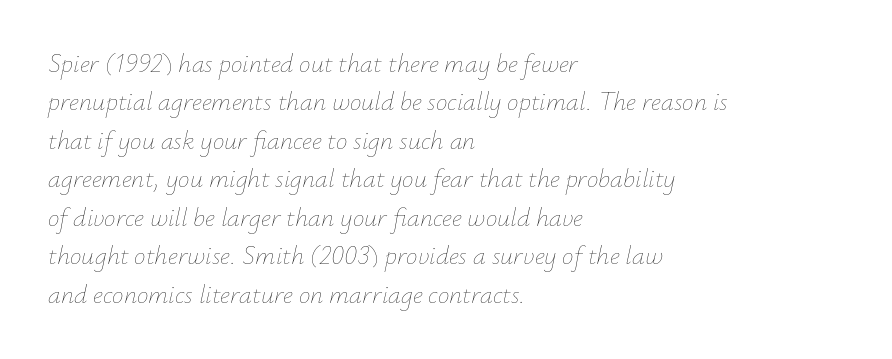
{"italic": "yes", "lean": "right", "slant_degrees": 12, "bold": "no", "underline": "no", "align": "left", "line_spacing": "normal", "line_spacing_ratio": 1.48, "letter_spacing": "normal", "letter_spacing_em": 0.0, "glyph_px": 26}
